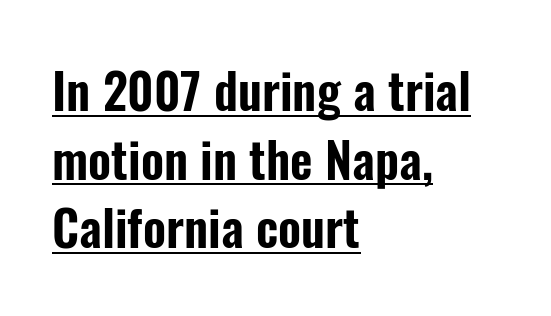
Q: Is the text italic (slanted)? A: No, it is upright.
Q: Is the typeface a serif or a sans-serif typeface? A: Sans-serif.
Q: Is the text underlined? A: Yes.
Q: How is the paragraph aligned? A: Left-aligned.
Q: Is the spacing between letters normal or unusually wide? A: Normal.
Q: Is the spacing between lines tight, normal or loose? A: Normal.
Q: Width (condensed, normal, or wide)? A: Condensed.
Q: Stroke contrast? A: Low.
Q: x-height? A: Medium.
Q: Monospaced? A: No.
